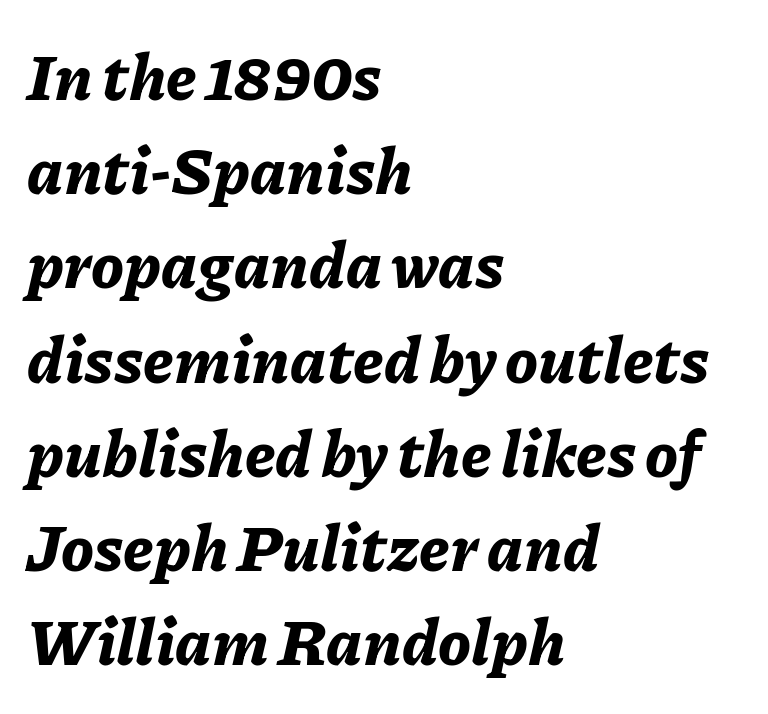
The image shows 65 px bold type, italic (leaning right); set left-aligned, normal line spacing (1.45x), normal letter spacing, not underlined; low stroke contrast and a medium x-height.
